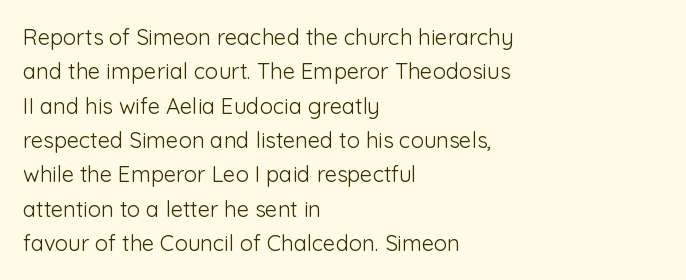
{"italic": "no", "bold": "no", "underline": "no", "align": "left", "line_spacing": "normal", "line_spacing_ratio": 1.56, "letter_spacing": "normal", "letter_spacing_em": 0.0, "glyph_px": 22}
